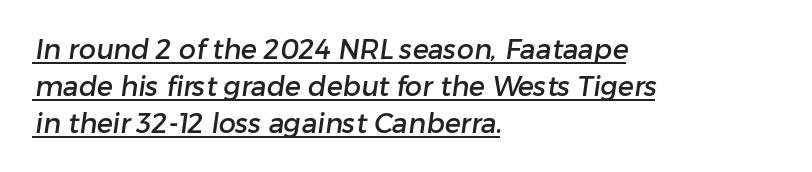
Q: Is the text underlined? A: Yes.
Q: How is the paragraph aligned? A: Left-aligned.
Q: Is the spacing between letters normal or unusually wide? A: Normal.
Q: Is the spacing between lines tight, normal or loose? A: Normal.
